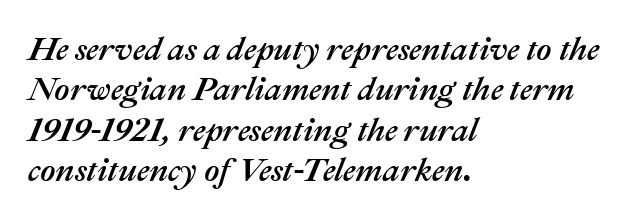
The image shows 33 px text type, italic (leaning right); set left-aligned, line spacing 1.22x, normal letter spacing, not underlined; medium stroke contrast and a medium x-height.
